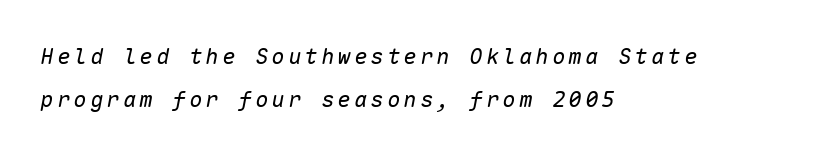
Q: Is the text bold? A: No.
Q: Is the text italic (slanted)? A: Yes, it leans right by about 10 degrees.
Q: Is the text underlined? A: No.
Q: How is the paragraph aligned? A: Left-aligned.
Q: Is the spacing between lines tight, normal or loose? A: Loose.
